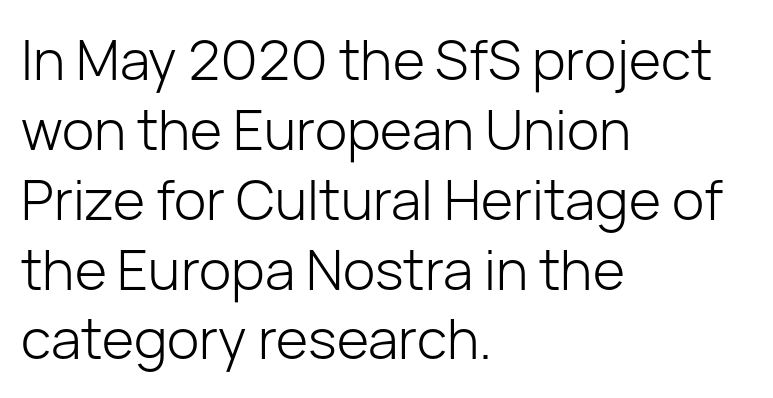
Anything drawn beneath the words? Only blank space. The type is set solid horizontally, with unmodified tracking. Notice how the passage keeps a crisp vertical edge on the left only. Style check: upright.
